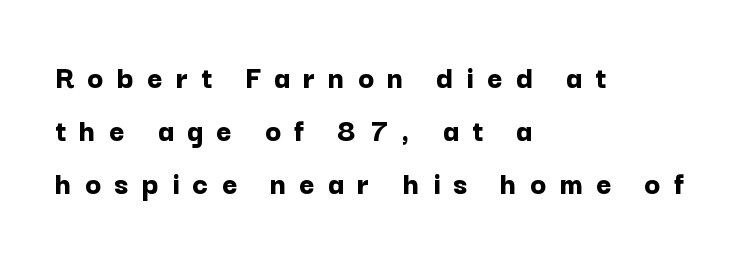
The image shows 33 px bold sans-serif type, upright; set left-aligned, normal line spacing (1.61x), unusually wide letter spacing (+0.4 em), not underlined; low stroke contrast and a medium x-height.
